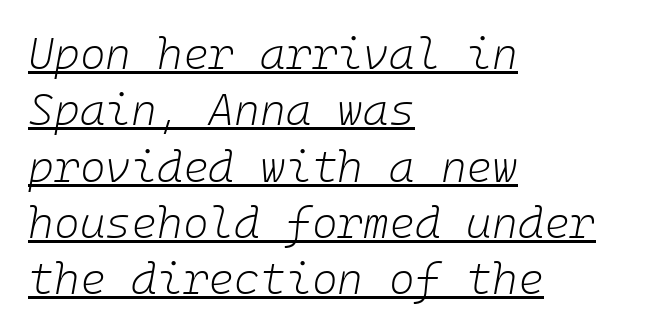
Horizontal alignment here is leftward, the default for most running prose. The passage shown has conventional tracking throughout. Rows of type keep a routine distance in the vertical direction. Each stroke keeps to a modest, everyday thickness or less. The typesetter has applied underlining to the passage shown. The letters are slanted; this is an italic face.
